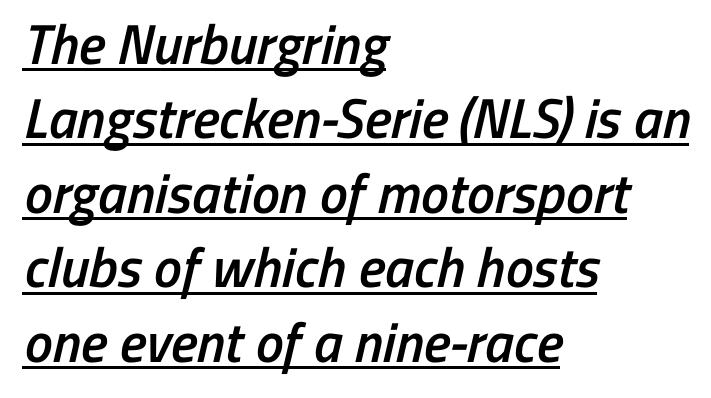
{"serif": "no", "bold": "semi", "weight": "semibold", "width": "condensed", "stroke_contrast": "low", "x_height": "medium", "monospaced": "no", "underline": "yes", "align": "left", "line_spacing": "normal", "line_spacing_ratio": 1.33, "letter_spacing": "normal", "letter_spacing_em": 0.0, "glyph_px": 56}
